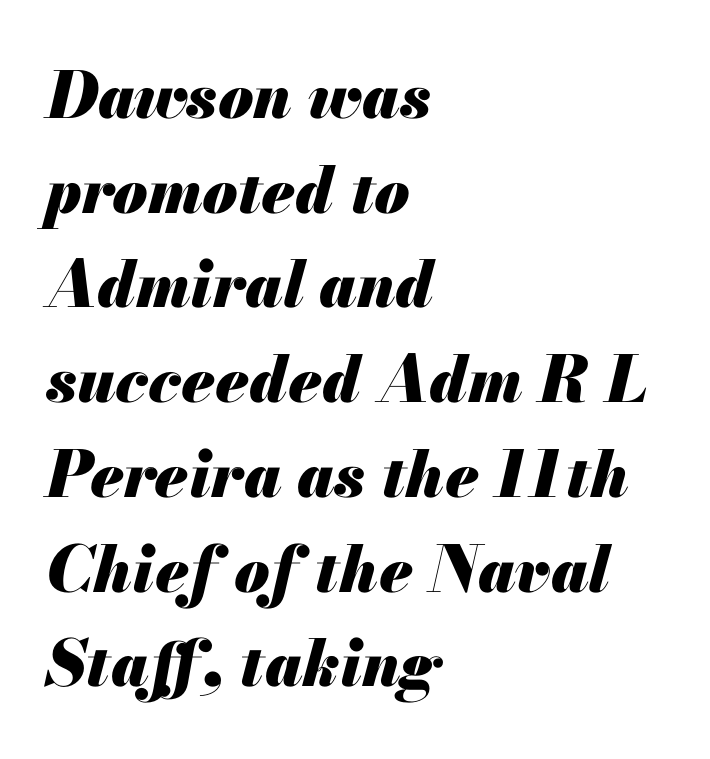
The image shows 64 px heavy type, italic (leaning right); set left-aligned, normal line spacing (1.48x), normal letter spacing, not underlined; medium stroke contrast and a small x-height.
